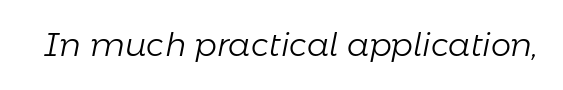
{"italic": "yes", "lean": "right", "slant_degrees": 11, "bold": "no", "weight": "light", "width": "normal", "stroke_contrast": "low", "x_height": "medium", "monospaced": "no", "underline": "no", "letter_spacing": "normal", "letter_spacing_em": 0.0, "glyph_px": 32}
